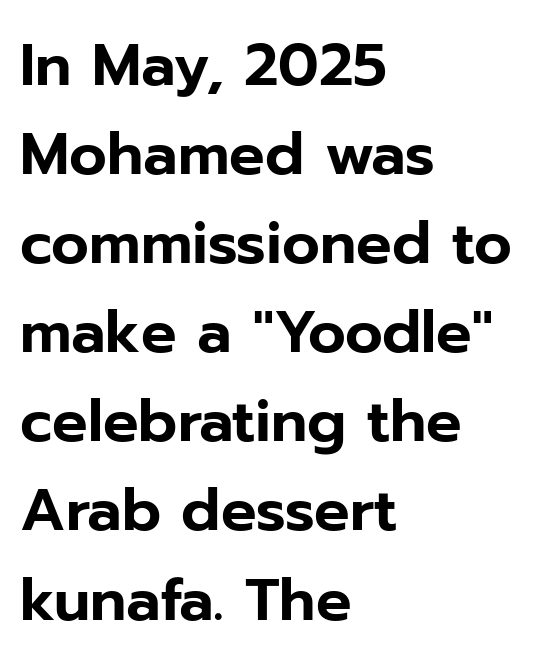
{"serif": "no", "italic": "no", "width": "normal", "stroke_contrast": "low", "x_height": "medium", "monospaced": "no", "underline": "no", "align": "left", "line_spacing": "normal", "line_spacing_ratio": 1.51, "letter_spacing": "normal", "letter_spacing_em": 0.0, "glyph_px": 59}
